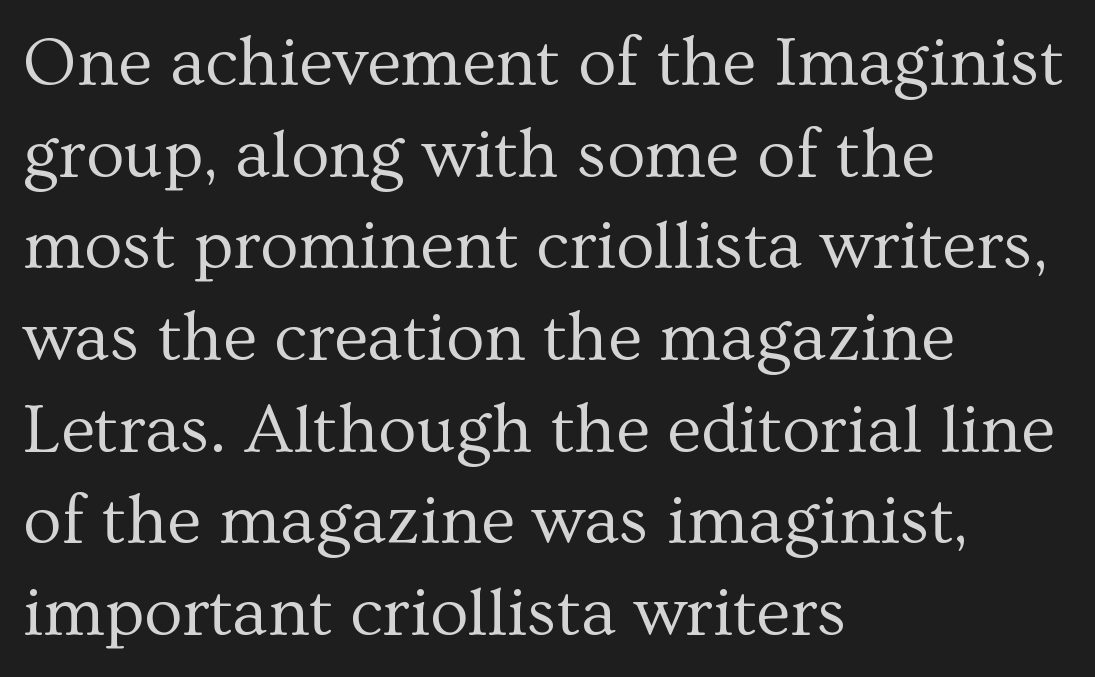
Q: Is the text bold? A: No.
Q: Is the text italic (slanted)? A: No, it is upright.
Q: Is the typeface a serif or a sans-serif typeface? A: Serif.
Q: Is the text underlined? A: No.
Q: How is the paragraph aligned? A: Left-aligned.
Q: Is the spacing between letters normal or unusually wide? A: Normal.
Q: Is the spacing between lines tight, normal or loose? A: Normal.
Q: Width (condensed, normal, or wide)? A: Normal.
Q: Stroke contrast? A: Medium.
Q: x-height? A: Medium.
Q: Monospaced? A: No.
